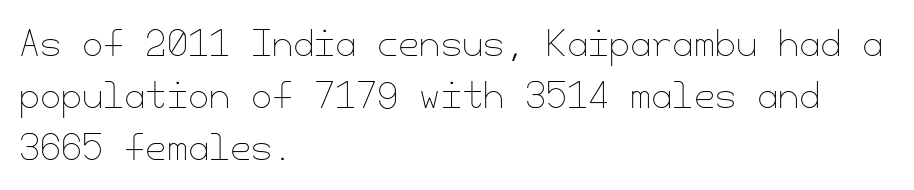
{"italic": "no", "bold": "no", "weight": "thin", "width": "normal", "stroke_contrast": "low", "x_height": "small", "underline": "no", "align": "left", "line_spacing": "normal", "line_spacing_ratio": 1.53, "letter_spacing": "normal", "letter_spacing_em": 0.0, "glyph_px": 34}
